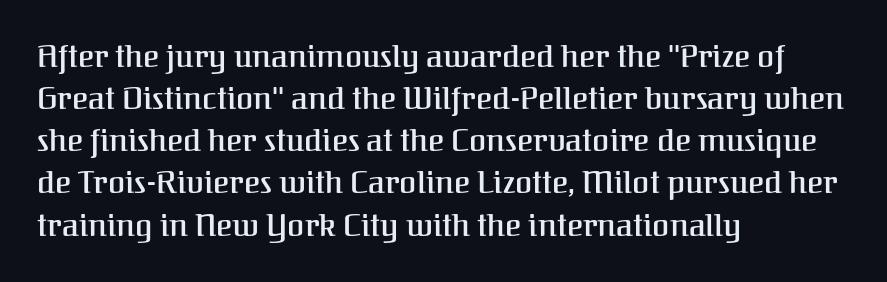
The lines sit at an ordinary, default distance from one another. The paragraph shown leans on its left margin. In terms of posture, this sample is upright. The letters sit at their default tracking, neither squeezed nor spread. Look at the bottom of the vertical strokes: they flare into serifs here. The gap between lines stays unmarked.
